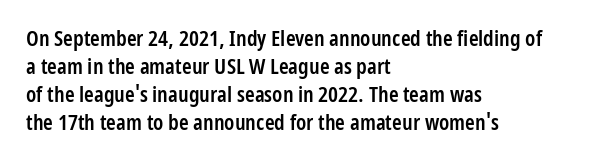
Quick note: underline off. Left-aligned paragraph, ragged on the right. Nope, not italic — everything's standing straight. The line texture is even and compact thanks to regular tracking. Successive baselines arrive at the customary interval. Firm but not heavy-handed strokes: this text is semibold.
